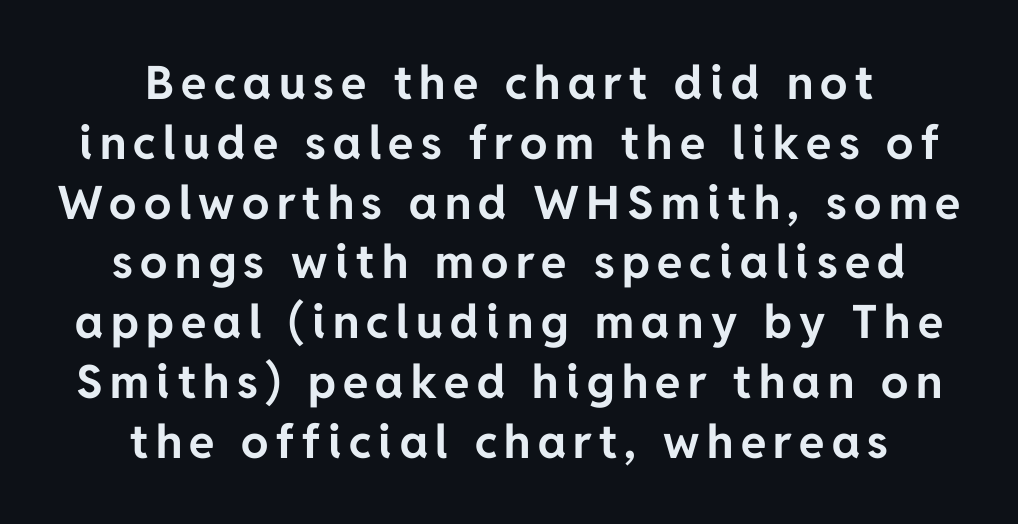
The image shows 46 px bold sans-serif type, upright; set centered, normal line spacing (1.3x), not underlined; low stroke contrast and a medium x-height.
